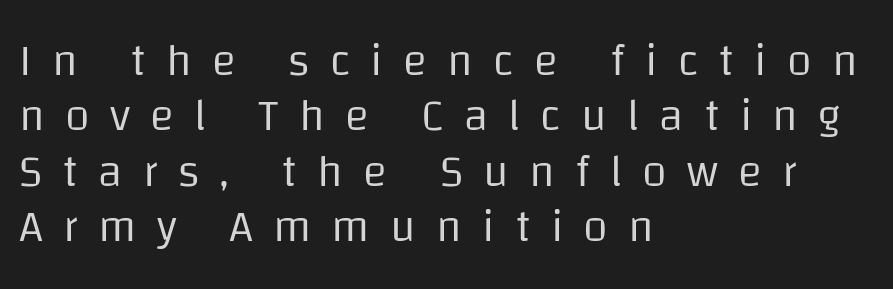
{"serif": "no", "italic": "no", "bold": "no", "weight": "regular", "width": "normal", "stroke_contrast": "low", "x_height": "large", "monospaced": "no", "underline": "no", "align": "left", "line_spacing_ratio": 1.23, "letter_spacing": "wide", "letter_spacing_em": 0.45, "glyph_px": 45}
